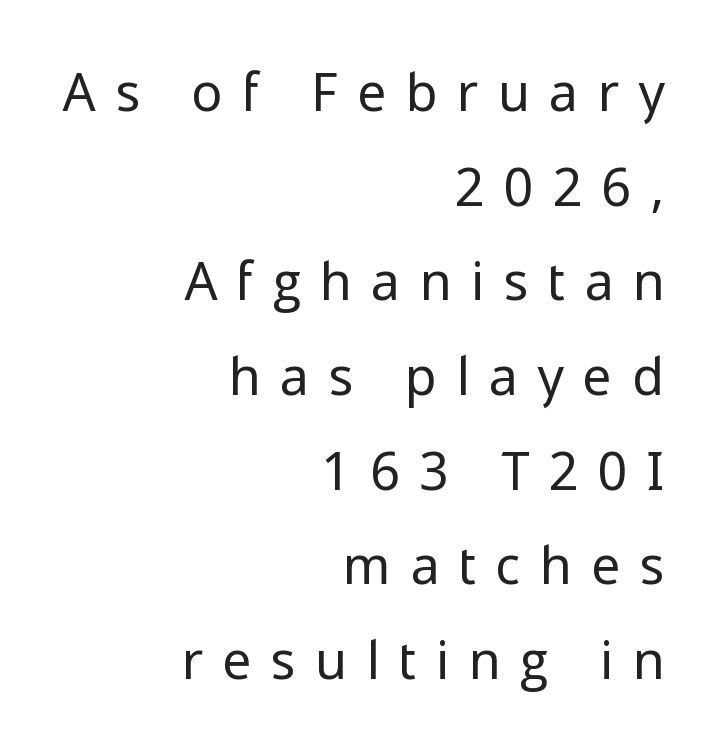
The image shows 52 px regular-weight sans-serif type, upright; set right-aligned, line spacing 1.82x, unusually wide letter spacing (+0.39 em), not underlined; low stroke contrast and a medium x-height.
